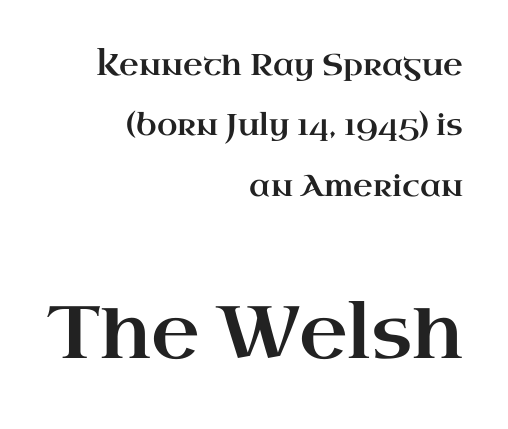
Q: Is the text italic (slanted)? A: No, it is upright.
Q: Is the typeface a serif or a sans-serif typeface? A: Serif.
Q: Is the text underlined? A: No.
Q: How is the paragraph aligned? A: Right-aligned.
Q: Is the spacing between letters normal or unusually wide? A: Normal.
Q: Is the spacing between lines tight, normal or loose? A: Loose.
Q: Which block of text is set in a larger size, the first (top) or the second (bottom)? A: The second (bottom) one.
Q: Width (condensed, normal, or wide)? A: Wide.
Q: Stroke contrast? A: High.
Q: x-height? A: Small.
Q: Monospaced? A: No.
